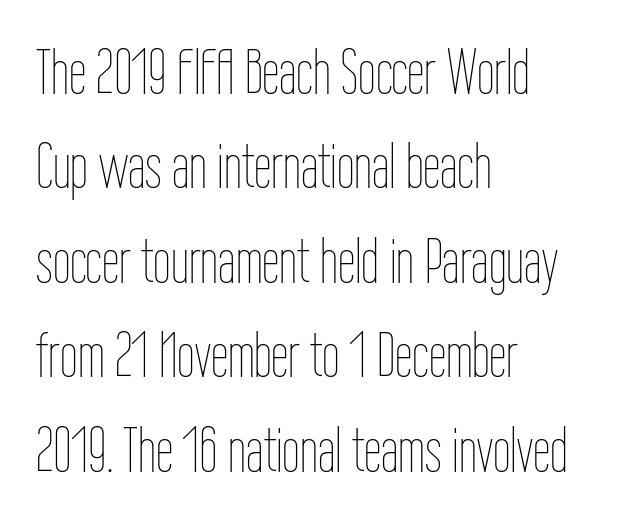
The image shows 63 px thin, condensed type, upright; set left-aligned, normal line spacing (1.5x), normal letter spacing, not underlined; low stroke contrast and a medium x-height.
